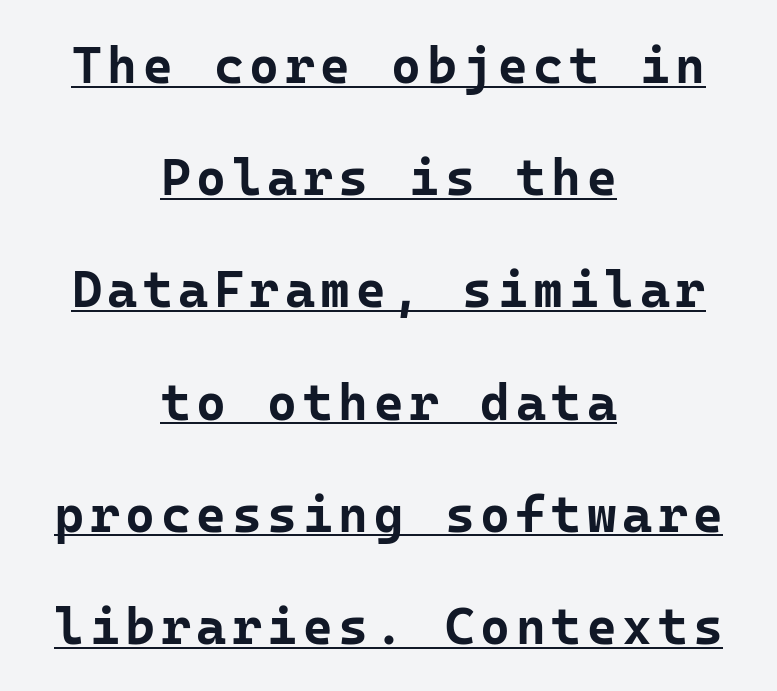
The paragraph has two soft edges and a firm central axis. Looks like someone drew a line under every word here. The glyphs have the mass of a bold cut. Horizontal bands of white between lines are thick stripes. Here the designer chose a console-style face with uniform glyph widths. A typesetter would mark this as roman, not italic.
